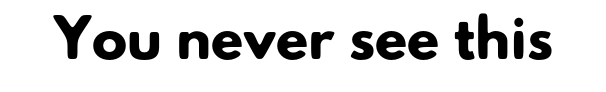
The image shows 53 px heavy sans-serif type; set normal letter spacing, not underlined; low stroke contrast and a small x-height.
